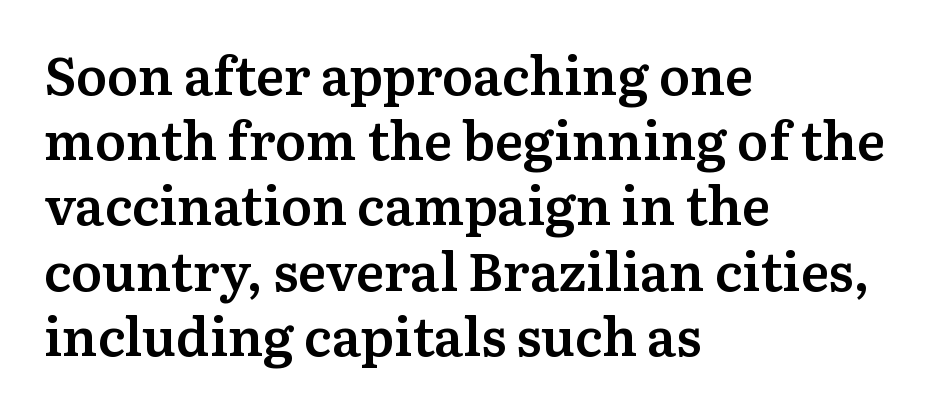
Does the copy run flush right? No — it runs flush left. Default kerning and tracking; the words read as compact shapes. The face used here is seriffed, in the tradition of book romans. This is roman type, the default non-slanted kind. Strokes here are thickened, but only to semibold level.
